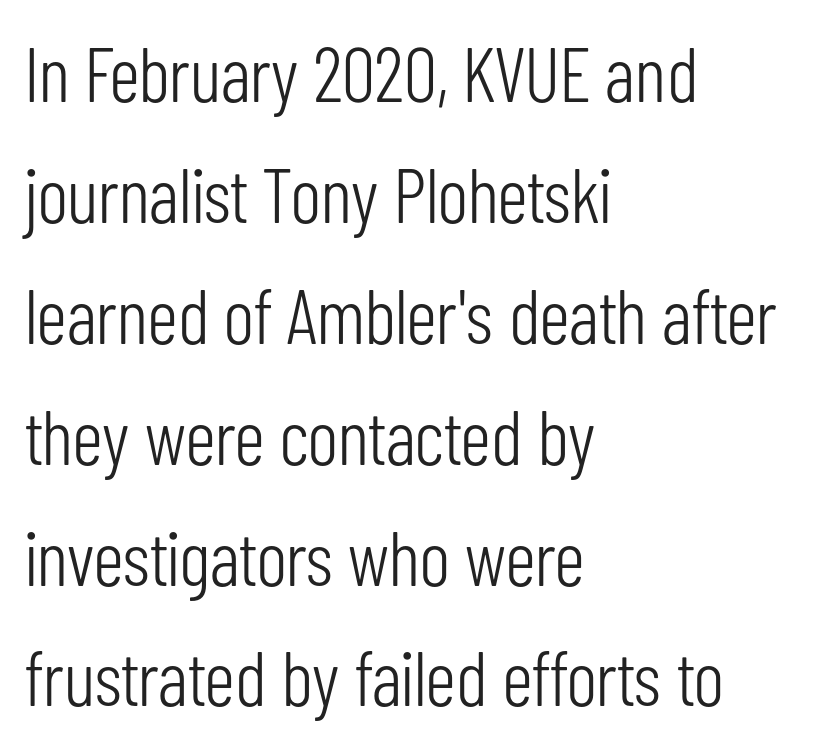
The image shows 77 px light, condensed sans-serif type, upright; set left-aligned, normal line spacing (1.57x), normal letter spacing, not underlined; low stroke contrast and a medium x-height.
